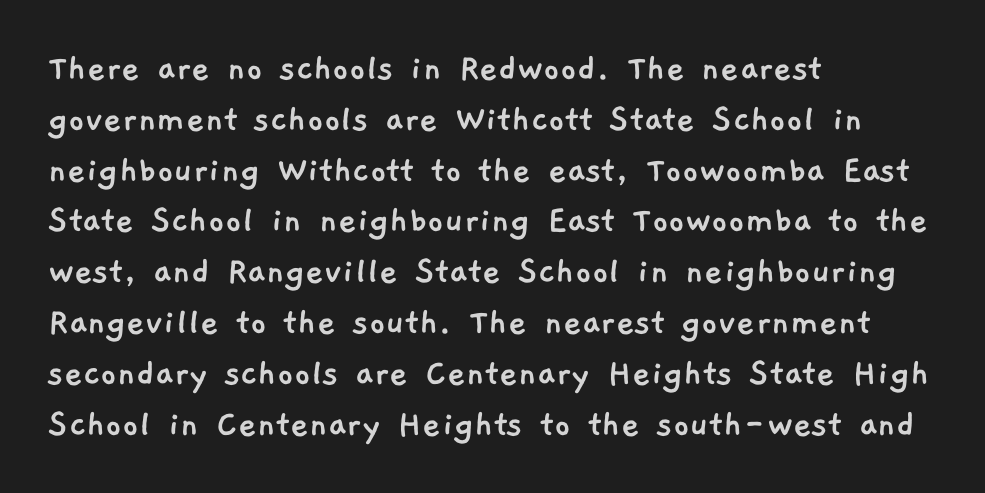
Q: Is the typeface a serif or a sans-serif typeface? A: Sans-serif.
Q: Is the text underlined? A: No.
Q: How is the paragraph aligned? A: Left-aligned.
Q: Is the spacing between letters normal or unusually wide? A: Normal.
Q: Is the spacing between lines tight, normal or loose? A: Normal.
Q: Width (condensed, normal, or wide)? A: Normal.
Q: Stroke contrast? A: Low.
Q: x-height? A: Medium.
Q: Monospaced? A: No.
